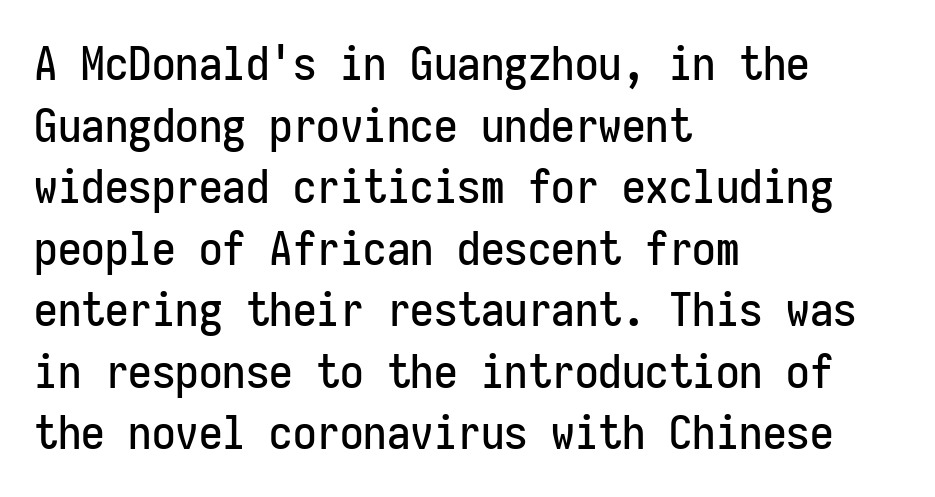
The image shows 47 px condensed sans-serif type, upright, monospaced; set left-aligned, normal line spacing (1.31x), normal letter spacing, not underlined; low stroke contrast and a medium x-height.
